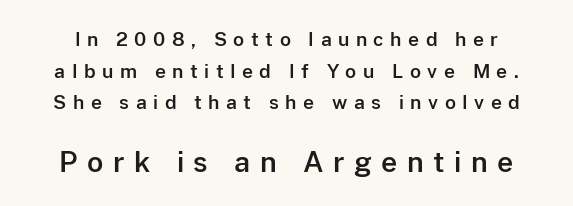
{"serif": "no", "italic": "no", "width": "normal", "stroke_contrast": "low", "x_height": "medium", "monospaced": "no", "underline": "no", "line_spacing": "normal", "line_spacing_ratio": 1.67, "letter_spacing": "wide", "letter_spacing_em": 0.34, "larger_block": "second", "size_ratio": 1.47, "glyph_px": 28}
